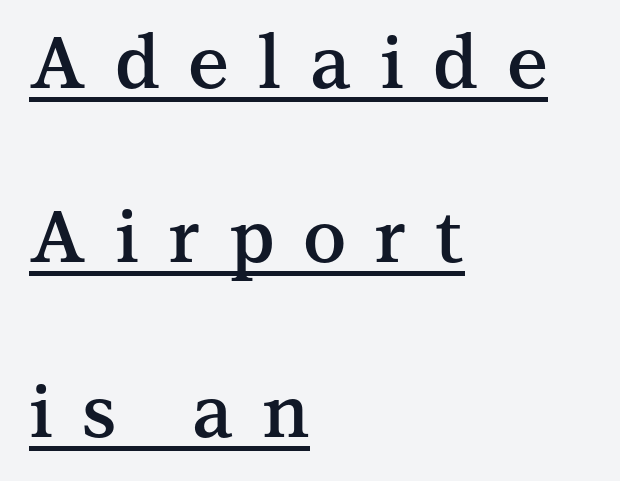
Q: Is the text bold? A: Semi-bold.
Q: Is the text italic (slanted)? A: No, it is upright.
Q: Is the typeface a serif or a sans-serif typeface? A: Serif.
Q: Is the text underlined? A: Yes.
Q: How is the paragraph aligned? A: Left-aligned.
Q: Is the spacing between letters normal or unusually wide? A: Unusually wide.
Q: Is the spacing between lines tight, normal or loose? A: Loose.
Q: Width (condensed, normal, or wide)? A: Normal.
Q: Stroke contrast? A: Medium.
Q: x-height? A: Medium.
Q: Monospaced? A: No.
